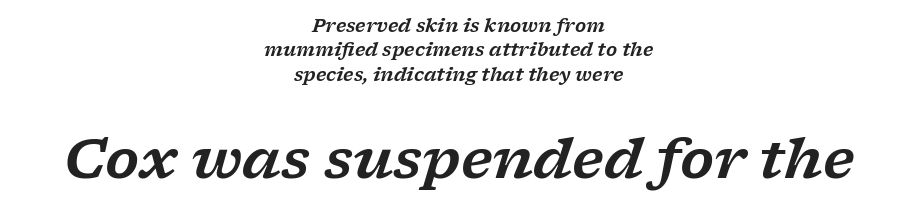
The face used here is proportionally spaced, like ordinary book or web type. If you measured baseline to baseline, you'd find a middling distance. The paragraph has two soft edges and a firm central axis. Serif or sans? Serif — the stroke terminals have little feet.
